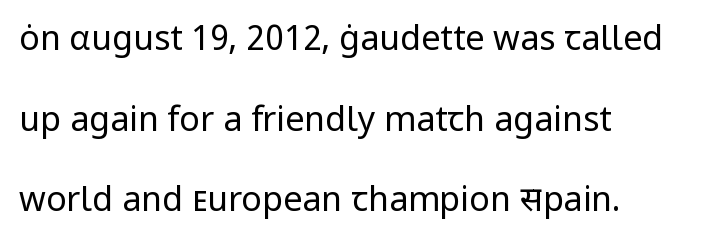
Q: Is the text bold? A: No.
Q: Is the text italic (slanted)? A: No, it is upright.
Q: Is the typeface a serif or a sans-serif typeface? A: Sans-serif.
Q: Is the text underlined? A: No.
Q: How is the paragraph aligned? A: Left-aligned.
Q: Is the spacing between letters normal or unusually wide? A: Normal.
Q: Is the spacing between lines tight, normal or loose? A: Loose.
Q: Width (condensed, normal, or wide)? A: Normal.
Q: Stroke contrast? A: Low.
Q: x-height? A: Medium.
Q: Monospaced? A: No.
